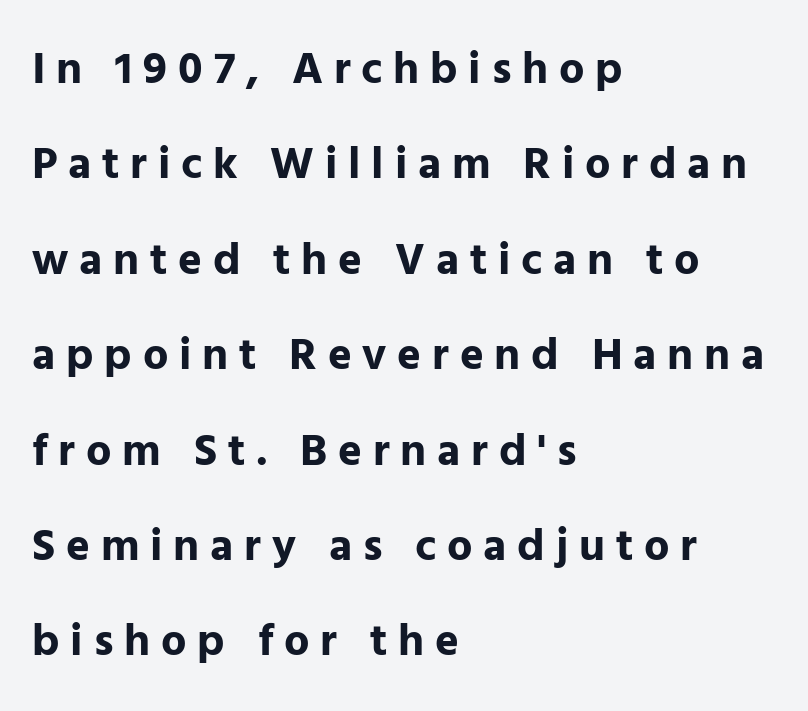
{"serif": "no", "italic": "no", "bold": "yes", "weight": "bold", "width": "normal", "stroke_contrast": "low", "x_height": "medium", "monospaced": "no", "underline": "no", "align": "left", "line_spacing": "loose", "line_spacing_ratio": 2.12, "letter_spacing": "wide", "letter_spacing_em": 0.24, "glyph_px": 45}
